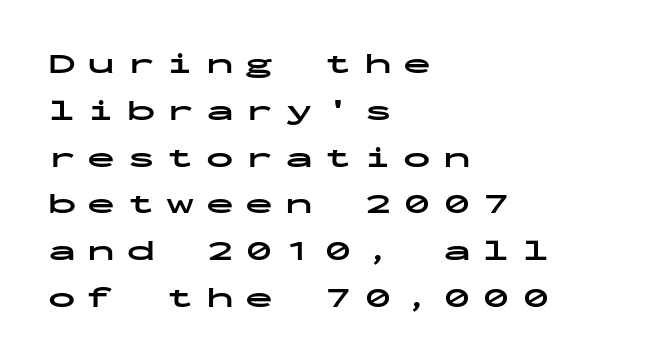
Q: Is the text bold? A: Yes.
Q: Is the text italic (slanted)? A: No, it is upright.
Q: Is the typeface a serif or a sans-serif typeface? A: Sans-serif.
Q: Is the text underlined? A: No.
Q: How is the paragraph aligned? A: Left-aligned.
Q: Is the spacing between letters normal or unusually wide? A: Unusually wide.
Q: Is the spacing between lines tight, normal or loose? A: Normal.
Q: Width (condensed, normal, or wide)? A: Wide.
Q: Stroke contrast? A: Low.
Q: x-height? A: Medium.
Q: Monospaced? A: Yes.
